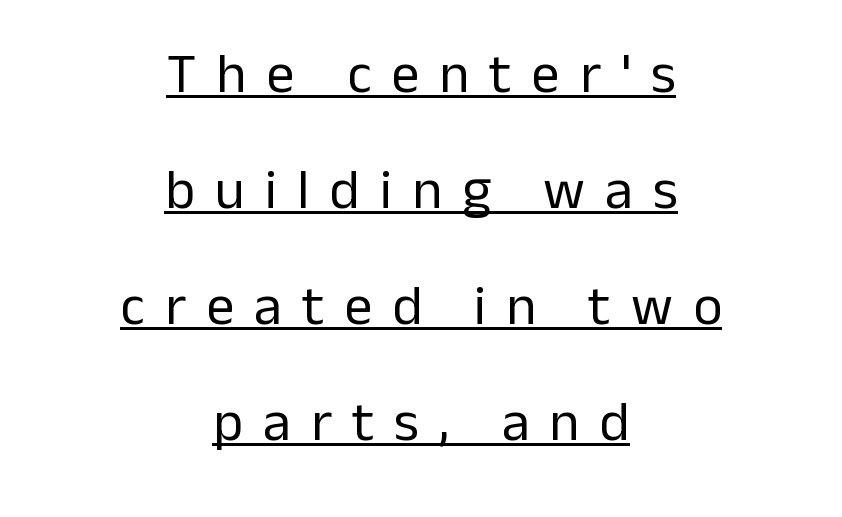
Q: Is the text bold? A: No.
Q: Is the text italic (slanted)? A: No, it is upright.
Q: Is the typeface a serif or a sans-serif typeface? A: Sans-serif.
Q: Is the text underlined? A: Yes.
Q: How is the paragraph aligned? A: Centered.
Q: Is the spacing between letters normal or unusually wide? A: Unusually wide.
Q: Is the spacing between lines tight, normal or loose? A: Loose.
Q: Width (condensed, normal, or wide)? A: Normal.
Q: Stroke contrast? A: Low.
Q: x-height? A: Medium.
Q: Monospaced? A: No.
